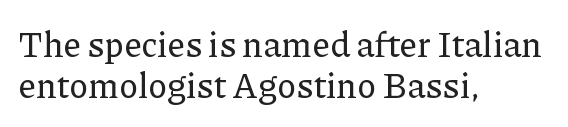
{"serif": "yes", "italic": "no", "width": "normal", "stroke_contrast": "low", "x_height": "medium", "monospaced": "no", "underline": "no", "align": "left", "line_spacing_ratio": 1.16, "letter_spacing": "normal", "letter_spacing_em": 0.0, "glyph_px": 35}
